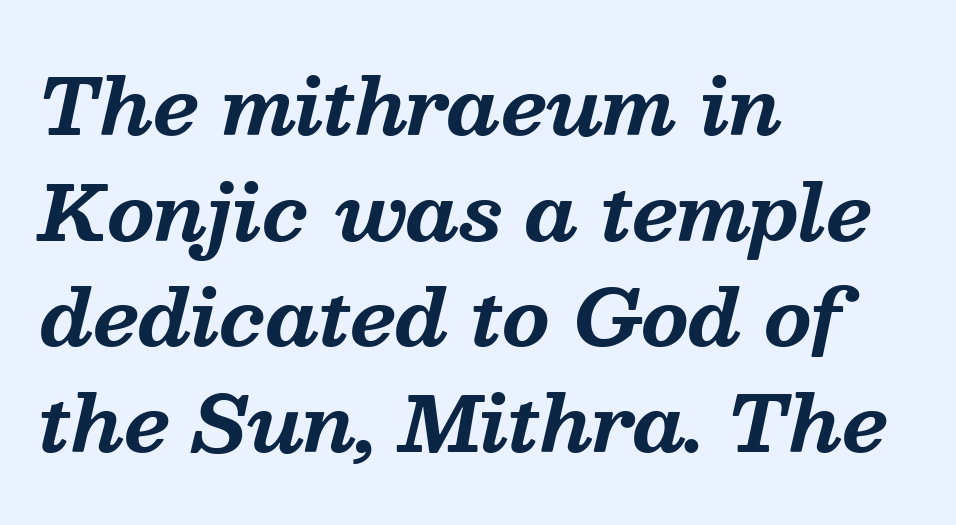
{"serif": "yes", "italic": "yes", "lean": "right", "slant_degrees": 13, "bold": "yes", "weight": "bold", "width": "normal", "stroke_contrast": "medium", "x_height": "medium", "monospaced": "no", "underline": "no", "align": "left", "line_spacing": "normal", "line_spacing_ratio": 1.39, "letter_spacing": "normal", "letter_spacing_em": 0.0, "glyph_px": 76}
